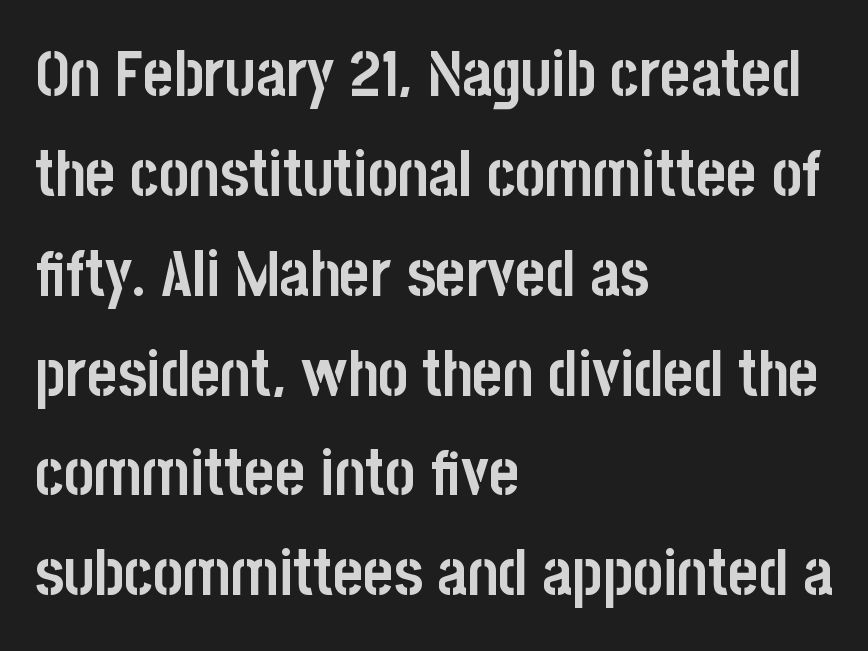
{"serif": "no", "italic": "no", "bold": "yes", "weight": "semibold", "width": "condensed", "stroke_contrast": "low", "x_height": "large", "monospaced": "no", "underline": "no", "align": "left", "line_spacing": "normal", "line_spacing_ratio": 1.56, "letter_spacing": "normal", "letter_spacing_em": 0.0, "glyph_px": 64}
